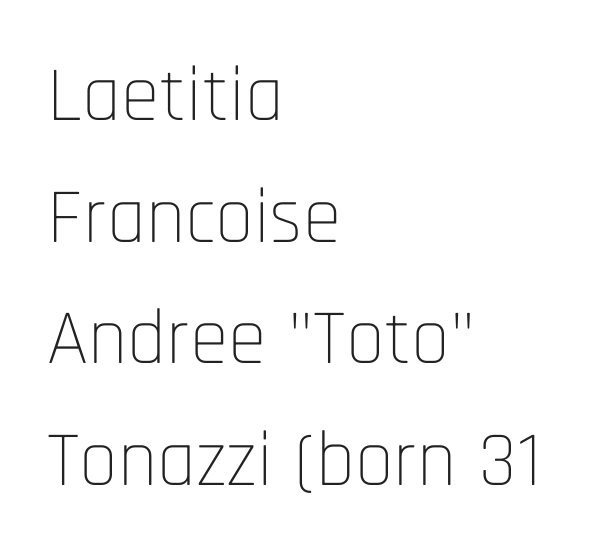
{"serif": "no", "italic": "no", "bold": "no", "weight": "thin", "width": "condensed", "stroke_contrast": "low", "x_height": "large", "monospaced": "no", "underline": "no", "align": "left", "line_spacing": "normal", "line_spacing_ratio": 1.56, "letter_spacing": "normal", "letter_spacing_em": 0.0, "glyph_px": 78}
